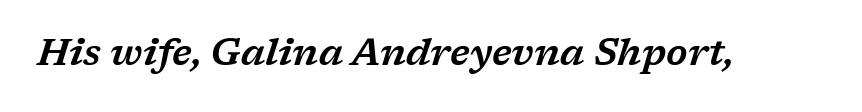
Q: Is the text italic (slanted)? A: Yes, it leans right by about 17 degrees.
Q: Is the typeface a serif or a sans-serif typeface? A: Serif.
Q: Is the text underlined? A: No.
Q: Is the spacing between letters normal or unusually wide? A: Normal.
Q: Width (condensed, normal, or wide)? A: Wide.
Q: Stroke contrast? A: Low.
Q: x-height? A: Medium.
Q: Monospaced? A: No.
